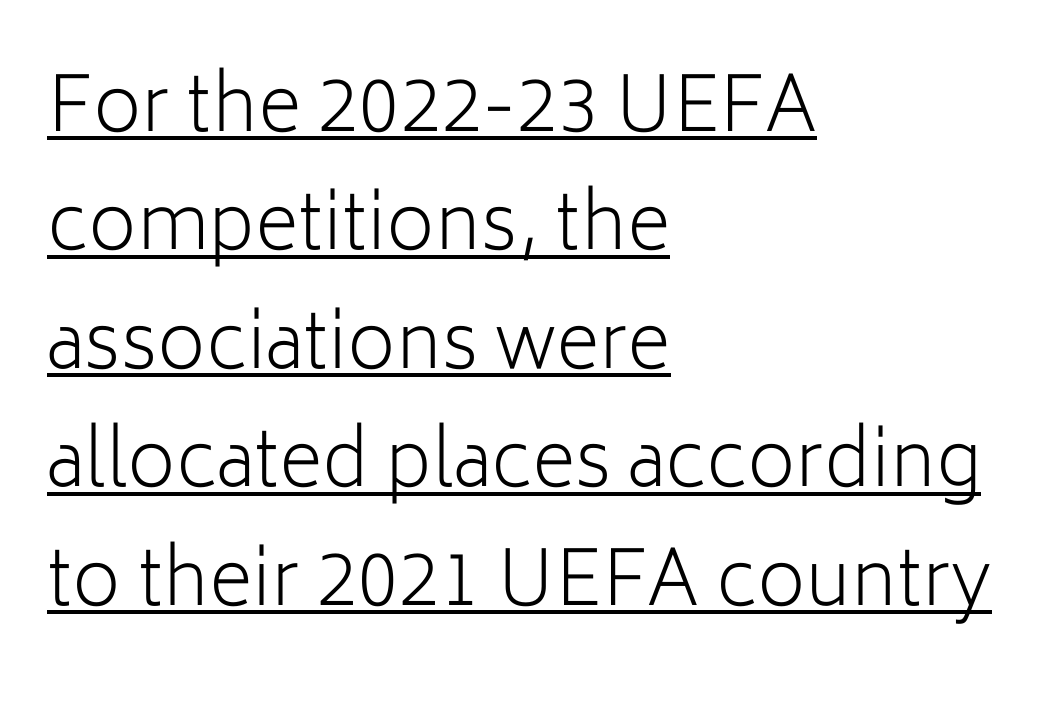
The image shows 75 px light sans-serif type, upright; set left-aligned, normal line spacing (1.58x), normal letter spacing, underlined; low stroke contrast and a medium x-height.
